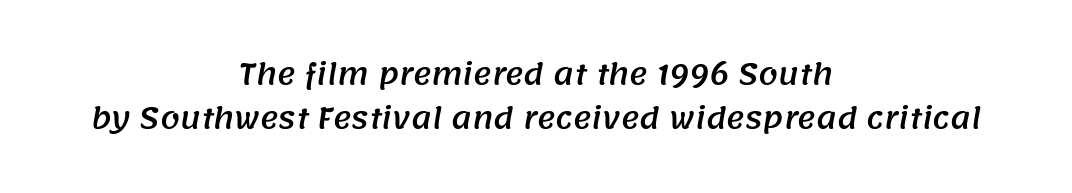
The image shows 28 px sans-serif type; set centered, normal line spacing (1.57x), normal letter spacing, not underlined; medium stroke contrast and a large x-height.
